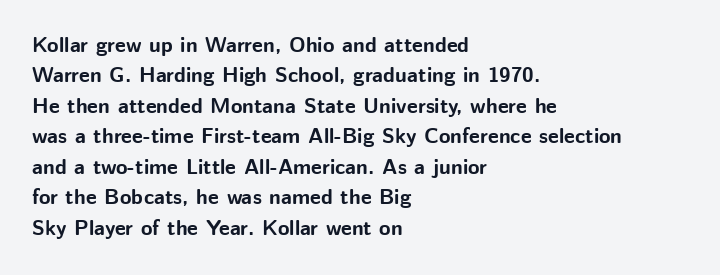
The image shows 21 px bold type, upright; set left-aligned, normal line spacing (1.45x), normal letter spacing, not underlined.
